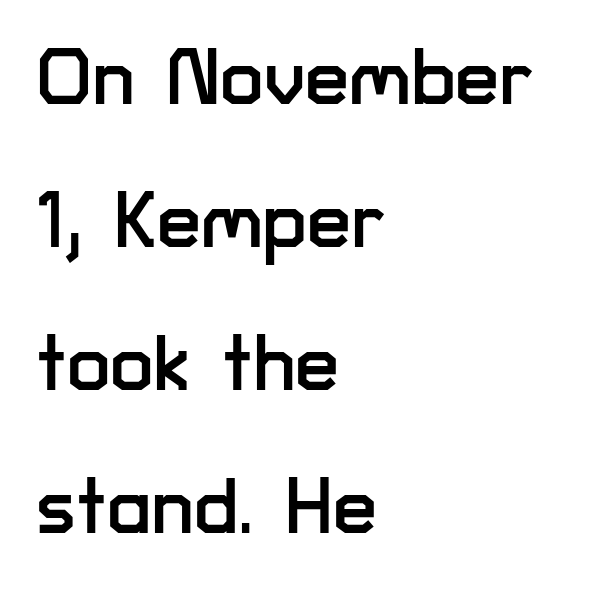
Words appear dense and cohesive because spacing is normal. Serif or sans? Sans — the stroke terminals are bare. Quick note: not italic, upright. Each letter keeps its own natural width here, so spacing adapts to shape. Notice how the passage keeps a crisp vertical edge on the left only.
